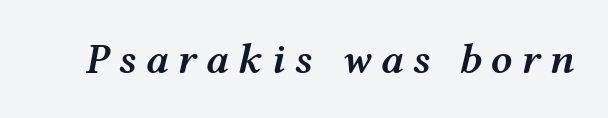
{"italic": "yes", "lean": "right", "slant_degrees": 12, "bold": "semi", "weight": "semibold", "width": "wide", "stroke_contrast": "medium", "x_height": "medium", "monospaced": "no", "underline": "no", "letter_spacing": "wide", "letter_spacing_em": 0.21, "glyph_px": 43}
